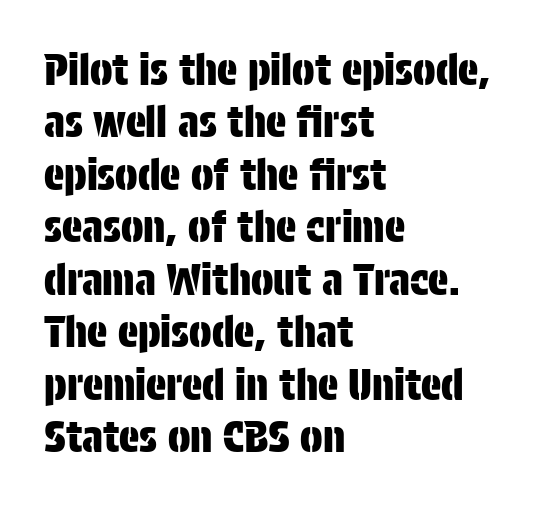
Observe the absence of serifs on each vertical stroke in this sample. The zone under the glyphs is completely vacant. Between one letter and the next there's only the usual sliver of space. All the whitespace from short lines collects on the right. The designer left line spacing at the default. The letters advance in unequal steps, a hallmark of proportional type.
